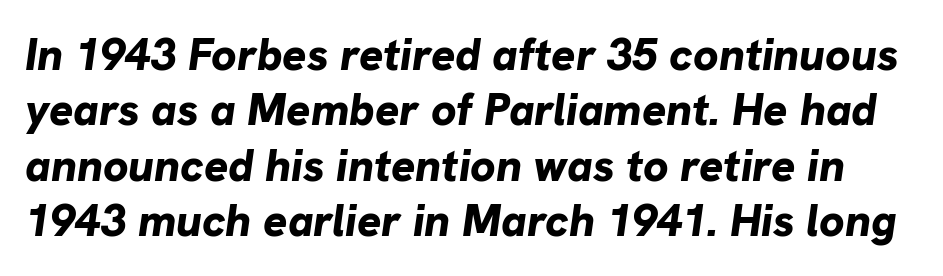
The image shows 45 px bold type, italic (leaning right); set line spacing 1.23x, normal letter spacing, not underlined; low stroke contrast and a medium x-height.
